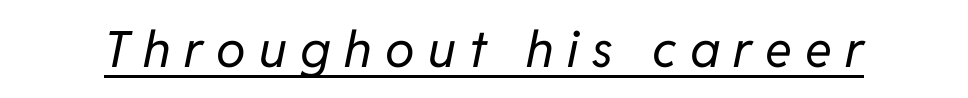
{"italic": "yes", "lean": "right", "slant_degrees": 11, "bold": "no", "weight": "regular", "width": "normal", "stroke_contrast": "low", "x_height": "medium", "monospaced": "no", "underline": "yes", "letter_spacing": "wide", "letter_spacing_em": 0.27, "glyph_px": 50}
